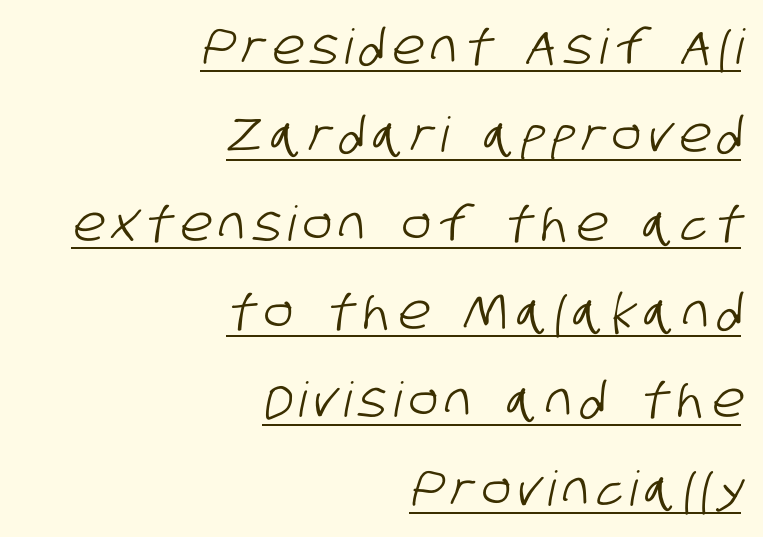
The setting favours the right margin, as signatures and pull-quotes sometimes do. The sample's only ornament is a line tracing under the words. The letters advance in unequal steps, a hallmark of proportional type. The characters display no serif detailing; their extremities are plain.
